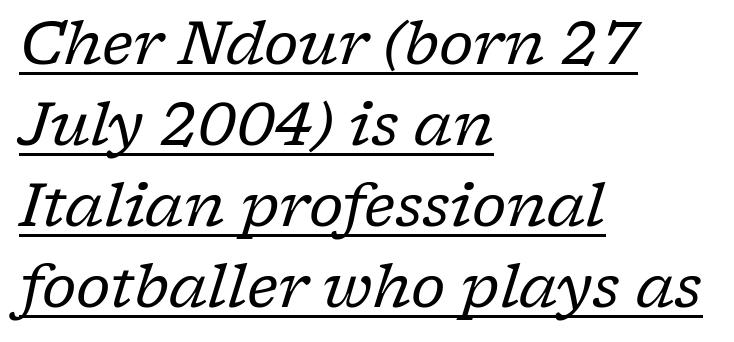
Q: Is the text bold? A: No.
Q: Is the text italic (slanted)? A: Yes, it leans right by about 17 degrees.
Q: Is the typeface a serif or a sans-serif typeface? A: Serif.
Q: Is the text underlined? A: Yes.
Q: How is the paragraph aligned? A: Left-aligned.
Q: Is the spacing between letters normal or unusually wide? A: Normal.
Q: Is the spacing between lines tight, normal or loose? A: Normal.
Q: Width (condensed, normal, or wide)? A: Normal.
Q: Stroke contrast? A: Low.
Q: x-height? A: Medium.
Q: Monospaced? A: No.
